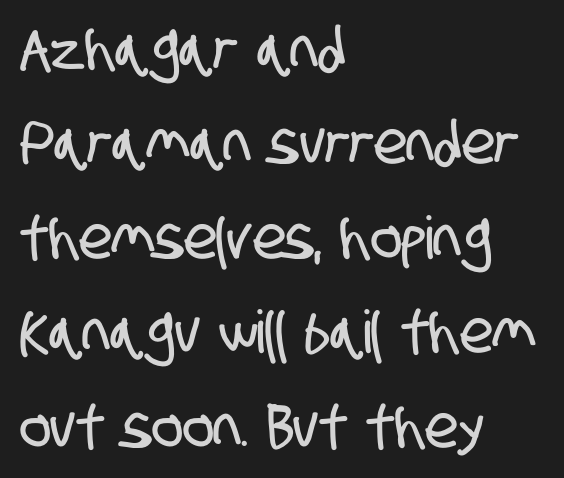
Q: Is the typeface a serif or a sans-serif typeface? A: Sans-serif.
Q: Is the text underlined? A: No.
Q: How is the paragraph aligned? A: Left-aligned.
Q: Is the spacing between letters normal or unusually wide? A: Normal.
Q: Is the spacing between lines tight, normal or loose? A: Normal.
Q: Width (condensed, normal, or wide)? A: Condensed.
Q: Stroke contrast? A: Low.
Q: x-height? A: Large.
Q: Monospaced? A: No.
